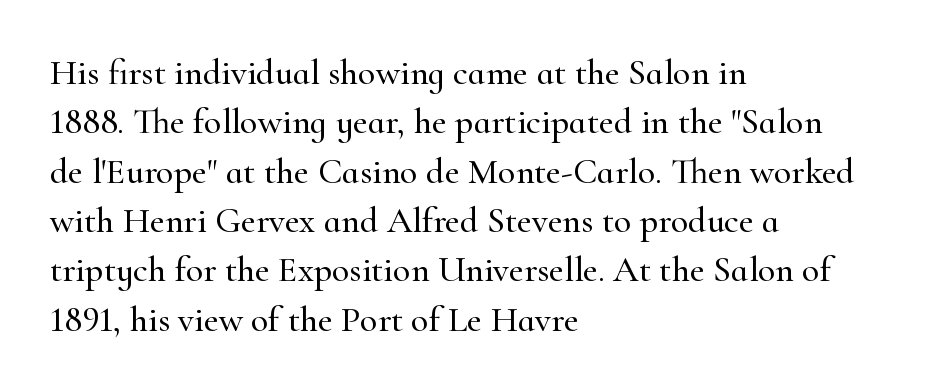
Notice how the passage keeps a crisp vertical edge on the left only. Looks like regular typesetting: each glyph gets only the width it needs. A typesetter would call this zero additional tracking. The passage shown stacks its lines at a standard gap. Underlining? Definitely not there.
